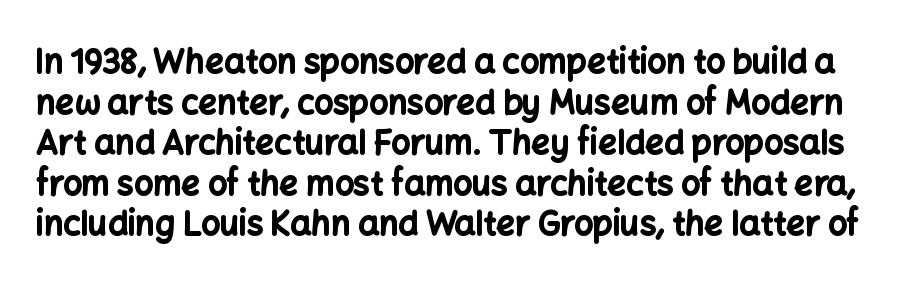
Q: Is the text bold? A: Yes.
Q: Is the text italic (slanted)? A: No, it is upright.
Q: Is the typeface a serif or a sans-serif typeface? A: Sans-serif.
Q: Is the text underlined? A: No.
Q: Is the spacing between letters normal or unusually wide? A: Normal.
Q: Width (condensed, normal, or wide)? A: Normal.
Q: Stroke contrast? A: Low.
Q: x-height? A: Medium.
Q: Monospaced? A: No.
